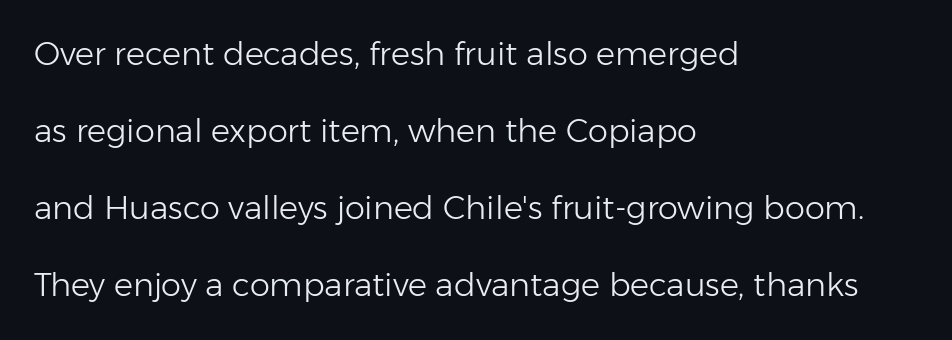
Q: Is the text bold? A: No.
Q: Is the text italic (slanted)? A: No, it is upright.
Q: Is the typeface a serif or a sans-serif typeface? A: Sans-serif.
Q: Is the text underlined? A: No.
Q: How is the paragraph aligned? A: Left-aligned.
Q: Is the spacing between letters normal or unusually wide? A: Normal.
Q: Is the spacing between lines tight, normal or loose? A: Loose.
Q: Width (condensed, normal, or wide)? A: Normal.
Q: Stroke contrast? A: Low.
Q: x-height? A: Medium.
Q: Monospaced? A: No.
